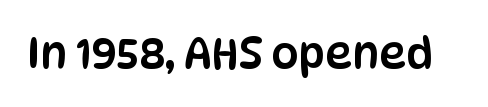
{"serif": "no", "italic": "no", "width": "condensed", "stroke_contrast": "low", "x_height": "large", "monospaced": "no", "underline": "no", "letter_spacing": "normal", "letter_spacing_em": 0.0, "glyph_px": 43}
